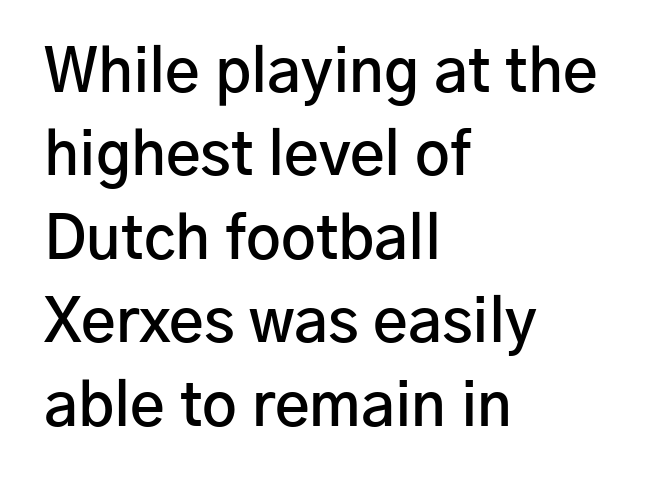
This sample uses a sans-serif face. Summary of weight: moderately heavy, a semibold. Every character sits straight up, as roman type does. Words appear dense and cohesive because spacing is normal. Varying glyph widths throughout — classic text-font behaviour.
